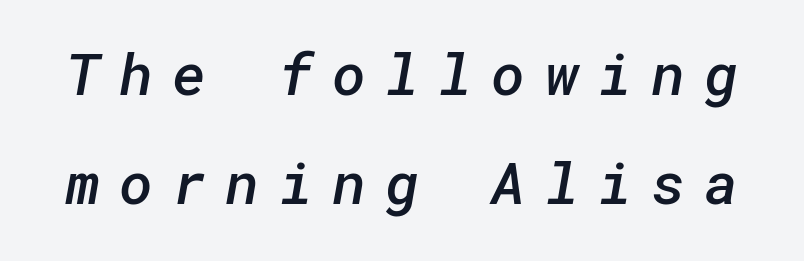
Q: Is the text bold? A: Semi-bold.
Q: Is the typeface a serif or a sans-serif typeface? A: Sans-serif.
Q: Is the text underlined? A: No.
Q: Is the spacing between letters normal or unusually wide? A: Unusually wide.
Q: Width (condensed, normal, or wide)? A: Normal.
Q: Stroke contrast? A: Low.
Q: x-height? A: Medium.
